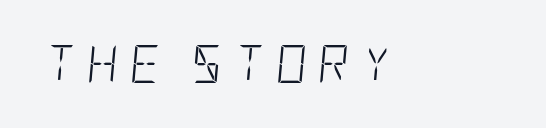
The image shows 38 px light, condensed type, italic (leaning right); set unusually wide letter spacing (+0.3 em), not underlined; low stroke contrast and a large x-height.
